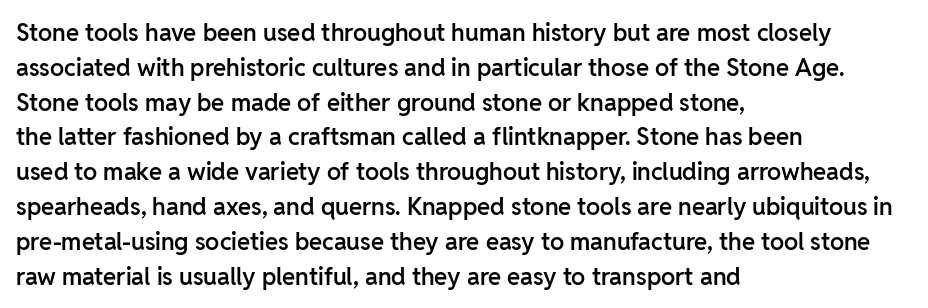
{"italic": "no", "bold": "semi", "underline": "no", "align": "left", "line_spacing": "normal", "line_spacing_ratio": 1.45, "letter_spacing": "normal", "letter_spacing_em": 0.0, "glyph_px": 24}
